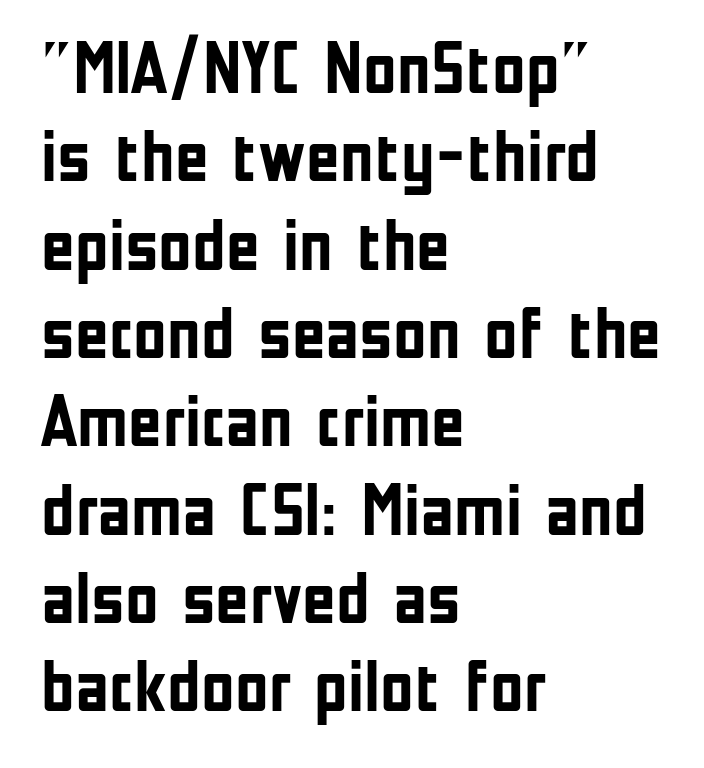
Posture: upright roman. Compared with a centered layout, this one pins lines to the left instead. Proportional: the letters do not fall into vertical columns. Unmarked baselines from the first word to the last. The face used here has the dense, thick strokes of a bold.
